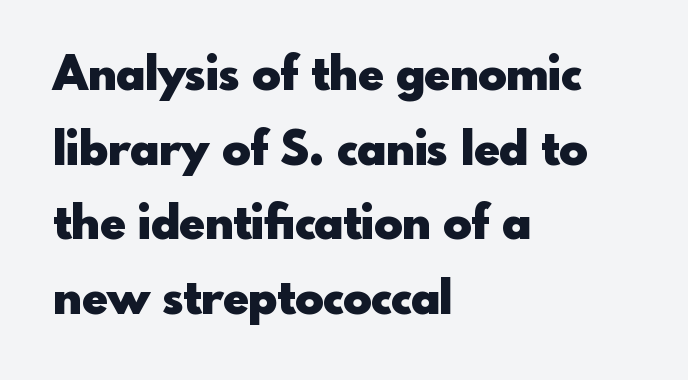
Q: Is the text bold? A: Yes.
Q: Is the text italic (slanted)? A: No, it is upright.
Q: Is the typeface a serif or a sans-serif typeface? A: Sans-serif.
Q: Is the text underlined? A: No.
Q: How is the paragraph aligned? A: Left-aligned.
Q: Is the spacing between letters normal or unusually wide? A: Normal.
Q: Is the spacing between lines tight, normal or loose? A: Normal.
Q: Width (condensed, normal, or wide)? A: Normal.
Q: x-height? A: Small.
Q: Monospaced? A: No.
